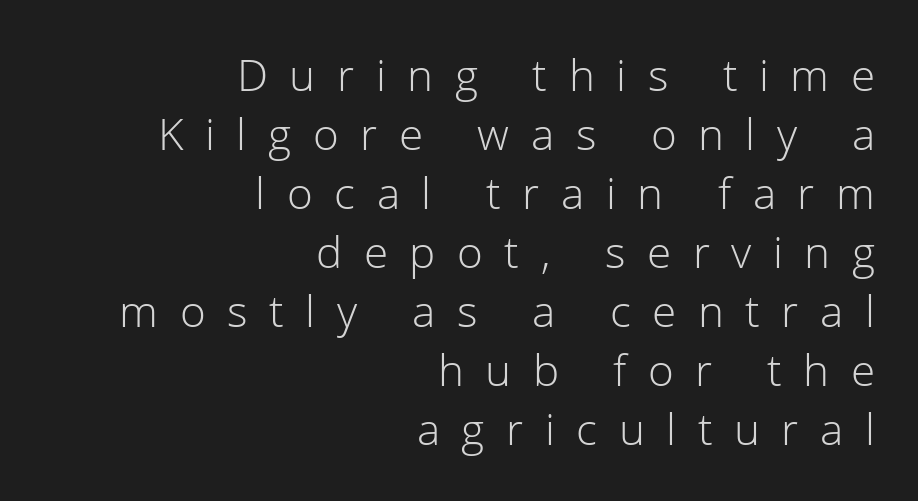
The image shows 44 px light sans-serif type, upright; set right-aligned, normal line spacing (1.34x), unusually wide letter spacing (+0.49 em), not underlined; low stroke contrast and a medium x-height.
